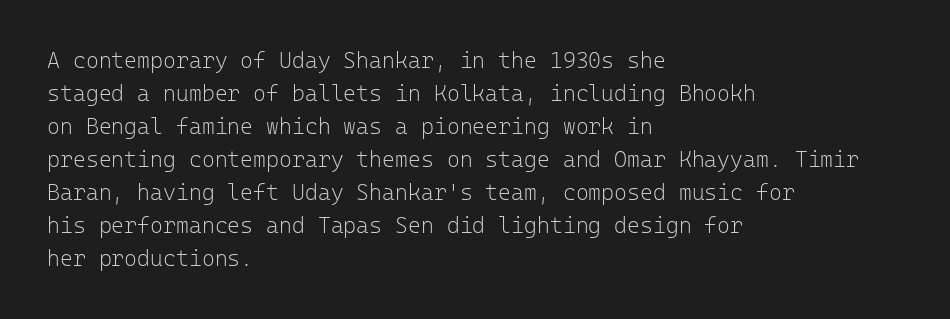
Q: Is the text bold? A: No.
Q: Is the text italic (slanted)? A: No, it is upright.
Q: Is the text underlined? A: No.
Q: How is the paragraph aligned? A: Left-aligned.
Q: Is the spacing between letters normal or unusually wide? A: Normal.
Q: Is the spacing between lines tight, normal or loose? A: Normal.
